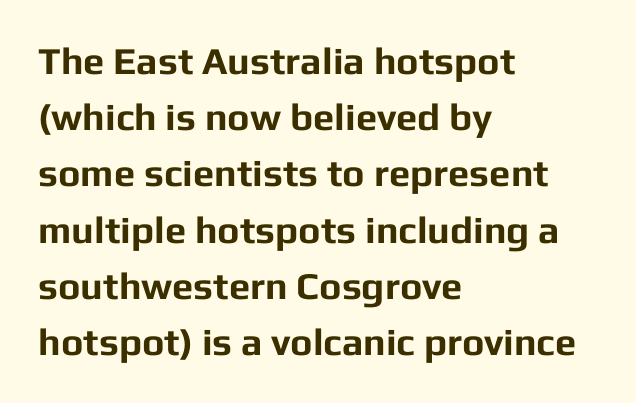
Honestly, the row spacing looks completely unremarkable. No feet cap the strokes, marking this as sans-serif type. Proportional: the letters do not fall into vertical columns. Just letters on the line, the space beneath them empty. The paragraph has a hard left edge and a soft right edge. Posture: straight, roman, zero tilt.
